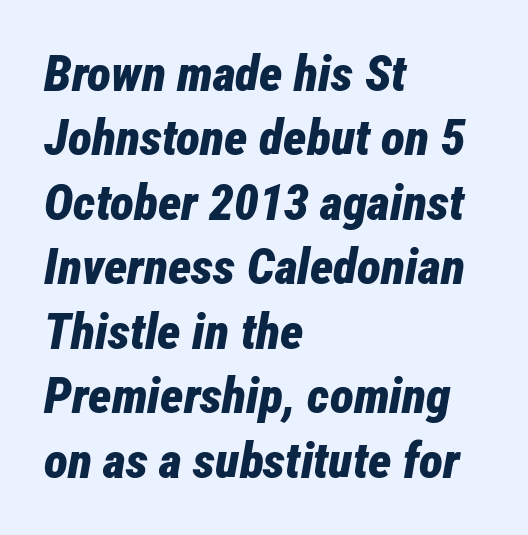
You could not count columns in this text — the font is proportionally spaced. Characters follow at the spacing the type designer built in. The passage shown is emphatically bold. Words float on clear page, feet unadorned. Posture: slanted. All the whitespace from short lines collects on the right.
